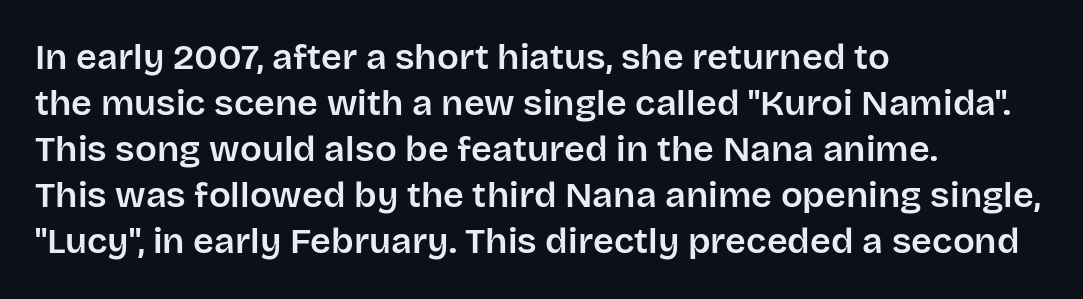
The image shows 36 px sans-serif type, upright; set left-aligned, normal line spacing (1.28x), normal letter spacing, not underlined; low stroke contrast and a large x-height.
